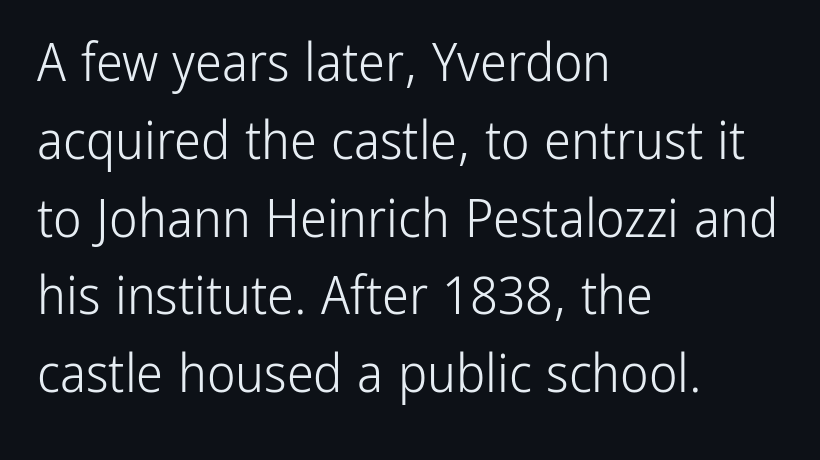
Q: Is the text bold? A: No.
Q: Is the text italic (slanted)? A: No, it is upright.
Q: Is the typeface a serif or a sans-serif typeface? A: Sans-serif.
Q: Is the text underlined? A: No.
Q: How is the paragraph aligned? A: Left-aligned.
Q: Is the spacing between letters normal or unusually wide? A: Normal.
Q: Is the spacing between lines tight, normal or loose? A: Normal.
Q: Width (condensed, normal, or wide)? A: Condensed.
Q: Stroke contrast? A: Low.
Q: x-height? A: Medium.
Q: Monospaced? A: No.
